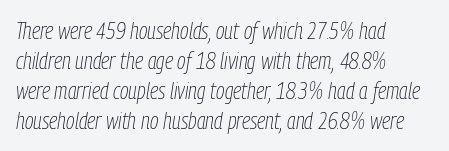
Q: Is the text bold? A: No.
Q: Is the text italic (slanted)? A: Yes, it leans right by about 9 degrees.
Q: Is the text underlined? A: No.
Q: How is the paragraph aligned? A: Left-aligned.
Q: Is the spacing between letters normal or unusually wide? A: Normal.
Q: Is the spacing between lines tight, normal or loose? A: Normal.
